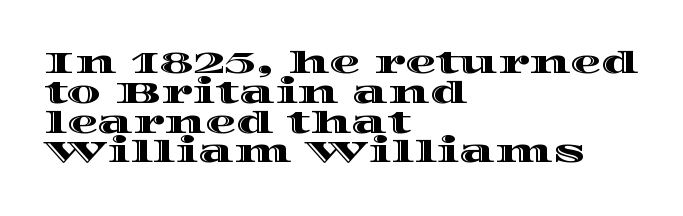
The image shows 31 px wide type, upright; set left-aligned, tight line spacing (0.96x), normal letter spacing, not underlined; a large x-height.
